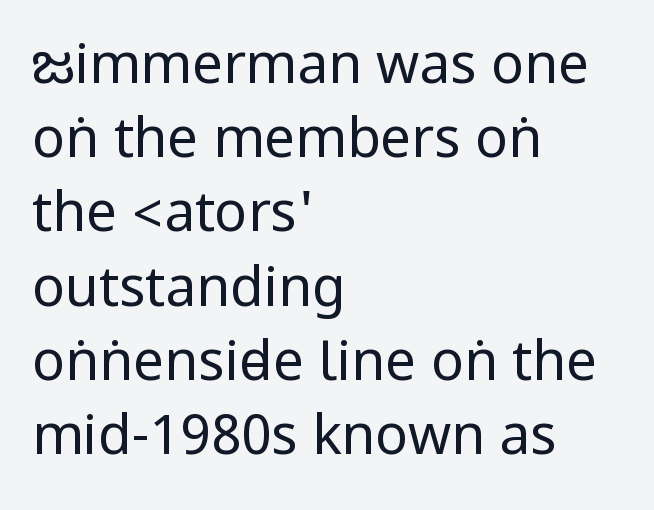
Q: Is the text bold? A: No.
Q: Is the text italic (slanted)? A: No, it is upright.
Q: Is the typeface a serif or a sans-serif typeface? A: Sans-serif.
Q: Is the text underlined? A: No.
Q: How is the paragraph aligned? A: Left-aligned.
Q: Is the spacing between letters normal or unusually wide? A: Normal.
Q: Is the spacing between lines tight, normal or loose? A: Normal.
Q: Width (condensed, normal, or wide)? A: Condensed.
Q: Stroke contrast? A: Low.
